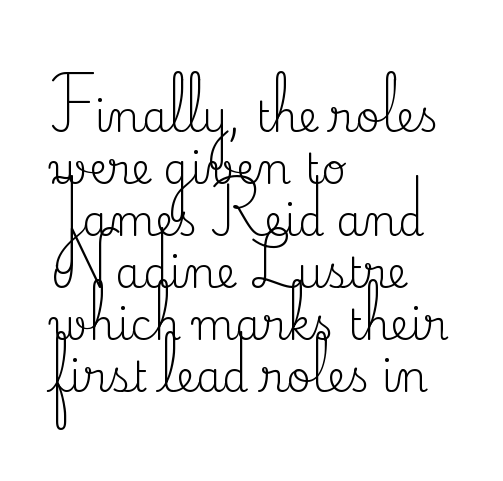
The image shows 42 px regular-weight serif type, upright; set left-aligned, line spacing 1.24x, normal letter spacing, not underlined; medium stroke contrast and a small x-height.
